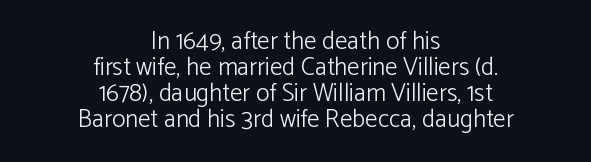
Every stem runs plumb, perpendicular to the baseline. Weight class: somewhere from thin through regular. You could barely slide anything between these rows. Each word holds together tightly as a unit, with standard inter-letter gaps. The typesetter chose a symmetrical, centered arrangement here. Any mark beneath the type? The region is blank.
